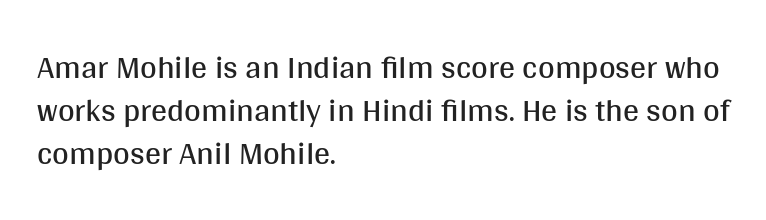
In terms of posture, this sample is upright. Do the characters align in a grid? No, the font is proportional. All the whitespace from short lines collects on the right. Letter spacing: default. A normal amount of white space separates one row of letters from the next.
